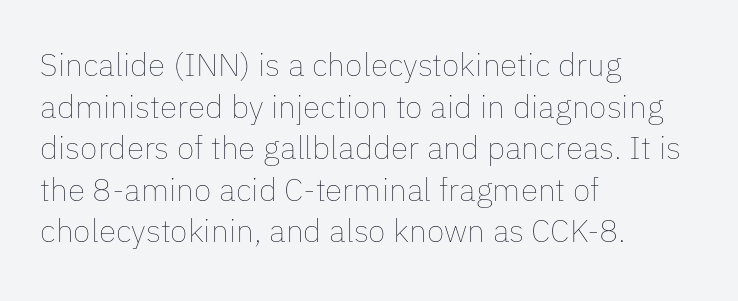
{"italic": "no", "bold": "no", "weight": "thin", "width": "normal", "stroke_contrast": "low", "x_height": "medium", "monospaced": "no", "underline": "no", "align": "left", "line_spacing": "normal", "line_spacing_ratio": 1.3, "letter_spacing": "normal", "letter_spacing_em": 0.0, "glyph_px": 32}
